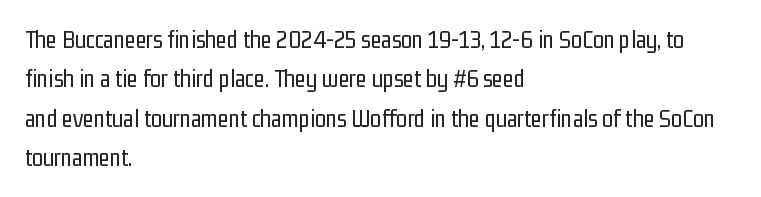
This block has exactly the height ordinary leading produces. Heft: none added — not bold. The face used here is rendered with its standard letterfit. Horizontally, the lines are justified to the leading edge only.
